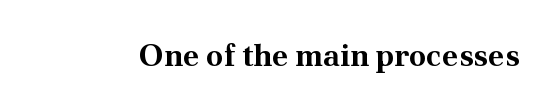
What kind of face is this? One with serifs. You'd pick this weight for a headline — it's a proper bold. This rendering features lettering with no underline. The letters advance in unequal steps, a hallmark of proportional type.
